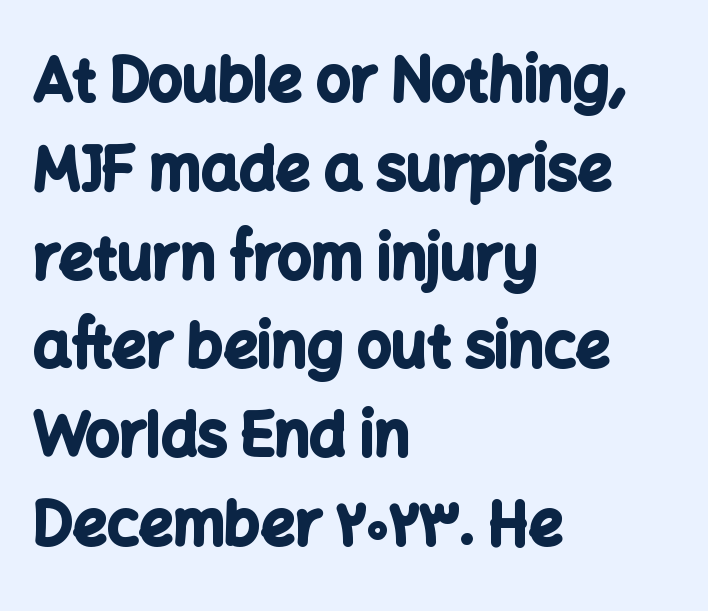
How are the letters spaced? Ordinarily, with no added tracking. Check the space under the baseline: it is left empty. I'd call this a sans setting — the letters go barefoot. Character widths vary here, with narrow letters taking less room than wide ones. Heavy, bold letterforms.
